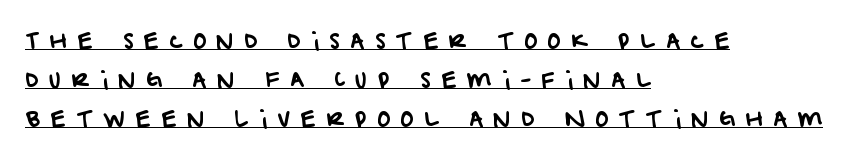
Quick note: underline on. A classic flush-left, rag-right setting is used for this passage. There is plenty of visible air inserted between adjacent glyphs.
